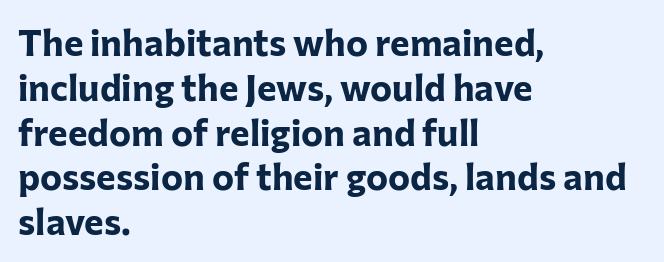
Q: Is the text bold? A: Yes.
Q: Is the text italic (slanted)? A: No, it is upright.
Q: Is the typeface a serif or a sans-serif typeface? A: Sans-serif.
Q: Is the text underlined? A: No.
Q: How is the paragraph aligned? A: Left-aligned.
Q: Is the spacing between letters normal or unusually wide? A: Normal.
Q: Width (condensed, normal, or wide)? A: Normal.
Q: Stroke contrast? A: Low.
Q: x-height? A: Medium.
Q: Monospaced? A: No.
